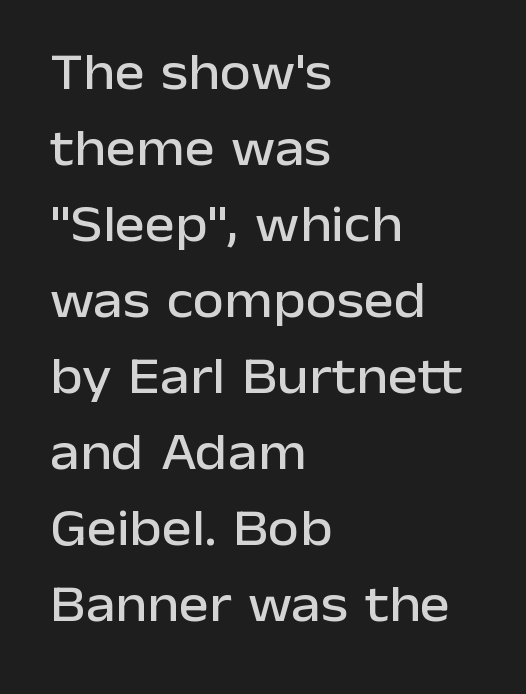
The vertical gap from one line to the next is medium. Nothing unusual about the tracking: characters are spaced as the font intends. The rendering uses natural spacing where letterforms have individual widths. The gap between lines stays unmarked. Regarding serifs, this sample does without them.
